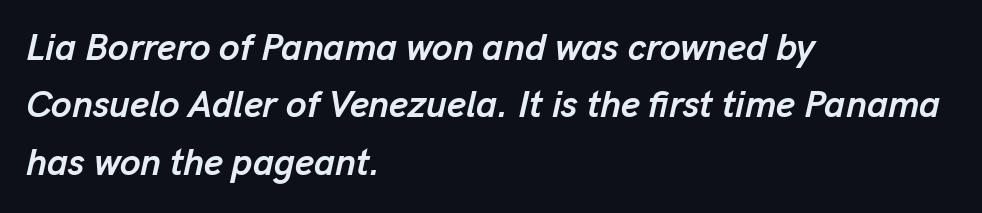
{"italic": "yes", "lean": "right", "slant_degrees": 13, "bold": "yes", "weight": "semibold", "width": "normal", "stroke_contrast": "low", "x_height": "medium", "monospaced": "no", "underline": "no", "align": "left", "line_spacing": "normal", "line_spacing_ratio": 1.55, "letter_spacing": "normal", "letter_spacing_em": 0.0, "glyph_px": 37}
